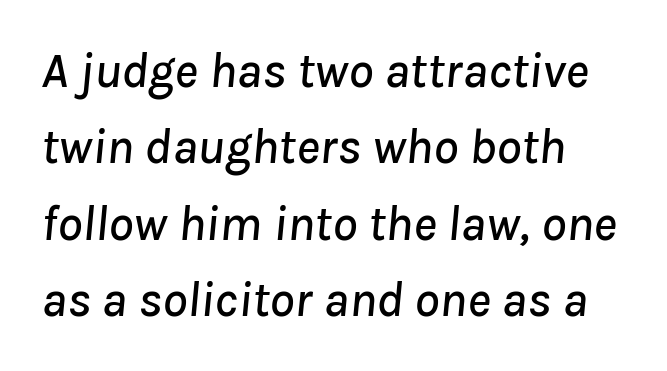
In CSS terms this would be text-align: left. If you measured baseline to baseline, you'd find a middling distance. When letters slant like this, we call the style italic. Default kerning and tracking; the words read as compact shapes.
